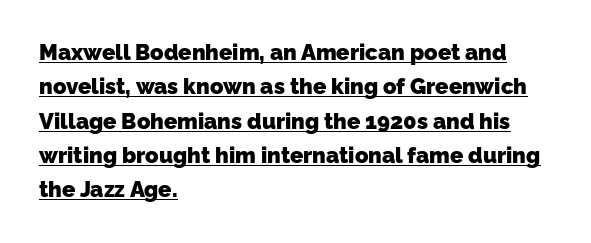
The image shows 22 px bold type; set left-aligned, normal line spacing (1.56x), normal letter spacing, underlined.
